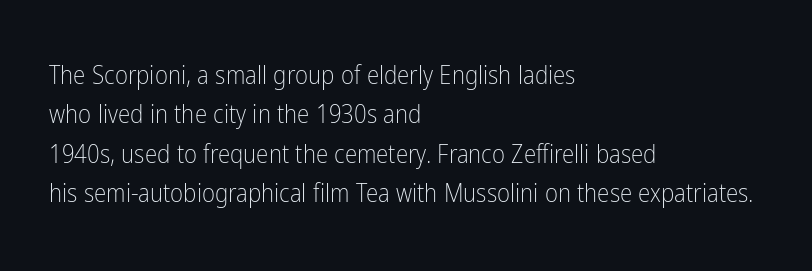
Q: Is the text bold? A: No.
Q: Is the text italic (slanted)? A: No, it is upright.
Q: Is the text underlined? A: No.
Q: How is the paragraph aligned? A: Left-aligned.
Q: Is the spacing between letters normal or unusually wide? A: Normal.
Q: Is the spacing between lines tight, normal or loose? A: Normal.
